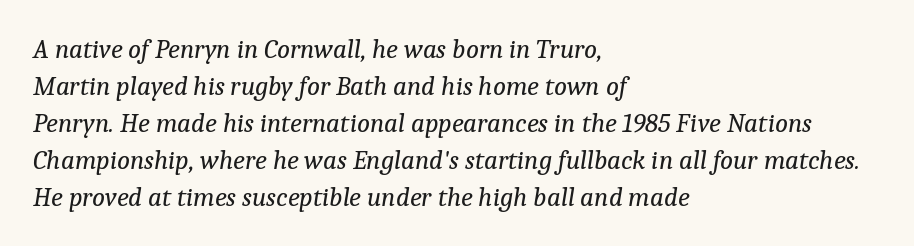
The rag falls on the right side of this text block. What stands out about the letter spacing? Nothing — it is the standard amount. Yep, that's italic — everything's leaning. The characters are drawn with everyday or finer stroke widths. Is there much room between lines? A standard amount, neither cramped nor airy.
